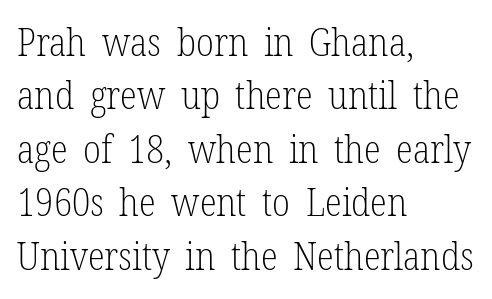
Here the designer chose a conventional face with non-uniform glyph widths. The letters carry serifs — small finishing strokes at the ends of their stems. Rendered with straight, roman letterforms. The passage is arranged the way most books set body copy — flush left.
